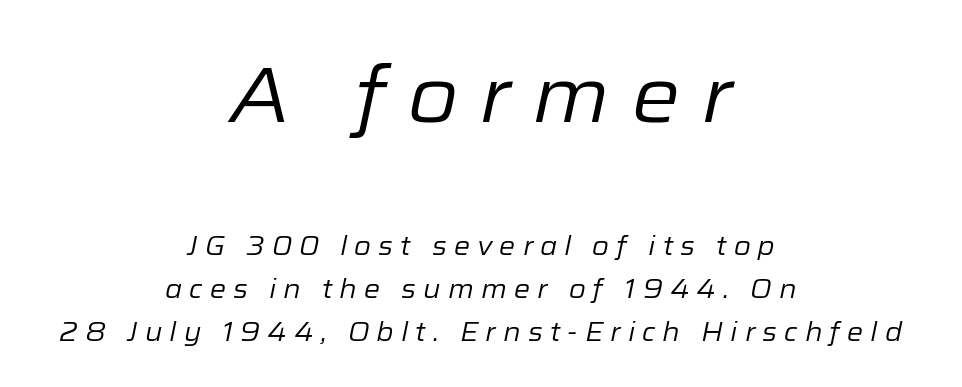
Q: Is the text bold? A: No.
Q: Is the text italic (slanted)? A: Yes, it leans right by about 12 degrees.
Q: Is the text underlined? A: No.
Q: How is the paragraph aligned? A: Centered.
Q: Is the spacing between letters normal or unusually wide? A: Unusually wide.
Q: Is the spacing between lines tight, normal or loose? A: Normal.
Q: Which block of text is set in a larger size, the first (top) or the second (bottom)? A: The first (top) one.
Q: Width (condensed, normal, or wide)? A: Normal.
Q: Stroke contrast? A: Low.
Q: x-height? A: Medium.
Q: Monospaced? A: No.
